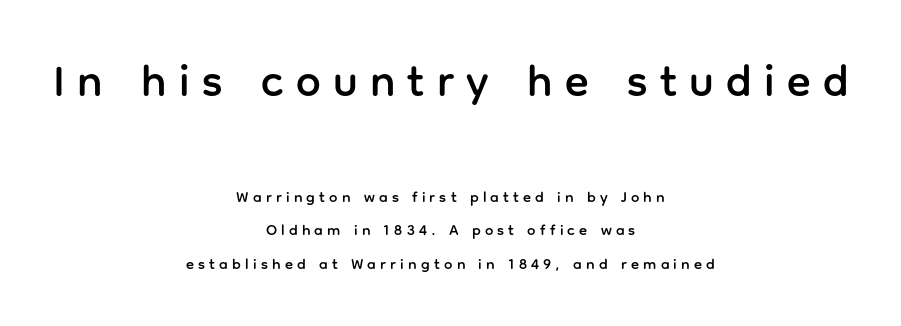
Q: Is the text italic (slanted)? A: No, it is upright.
Q: Is the typeface a serif or a sans-serif typeface? A: Sans-serif.
Q: Is the text underlined? A: No.
Q: How is the paragraph aligned? A: Centered.
Q: Is the spacing between letters normal or unusually wide? A: Unusually wide.
Q: Is the spacing between lines tight, normal or loose? A: Loose.
Q: Which block of text is set in a larger size, the first (top) or the second (bottom)? A: The first (top) one.
Q: Width (condensed, normal, or wide)? A: Normal.
Q: Stroke contrast? A: Low.
Q: x-height? A: Medium.
Q: Monospaced? A: No.
